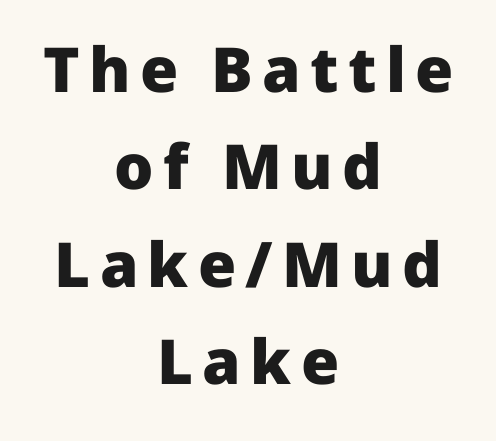
Q: Is the text bold? A: Yes.
Q: Is the text italic (slanted)? A: No, it is upright.
Q: Is the typeface a serif or a sans-serif typeface? A: Sans-serif.
Q: Is the text underlined? A: No.
Q: How is the paragraph aligned? A: Centered.
Q: Is the spacing between lines tight, normal or loose? A: Normal.
Q: Width (condensed, normal, or wide)? A: Normal.
Q: Stroke contrast? A: Low.
Q: x-height? A: Medium.
Q: Monospaced? A: No.
